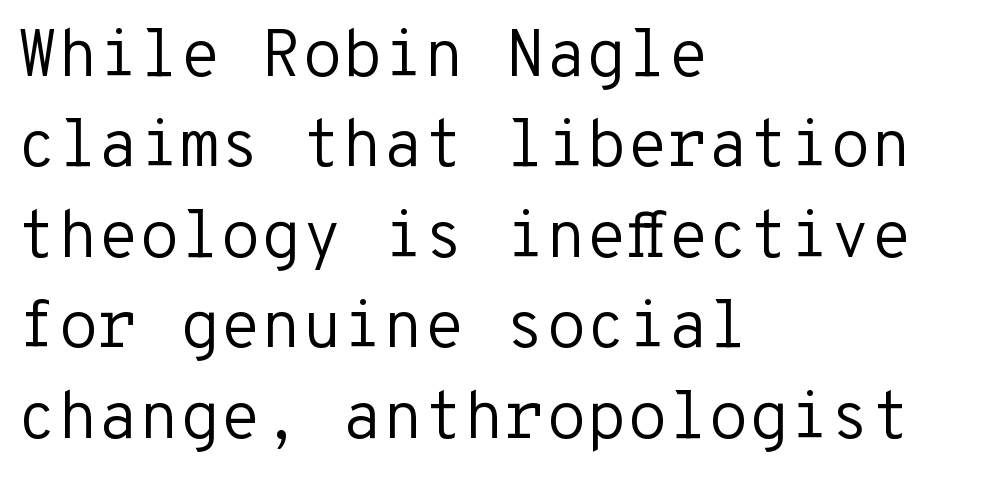
{"serif": "no", "italic": "no", "bold": "no", "weight": "regular", "width": "normal", "stroke_contrast": "low", "x_height": "medium", "monospaced": "yes", "underline": "no", "align": "left", "line_spacing": "normal", "line_spacing_ratio": 1.37, "letter_spacing": "normal", "letter_spacing_em": 0.0, "glyph_px": 66}
